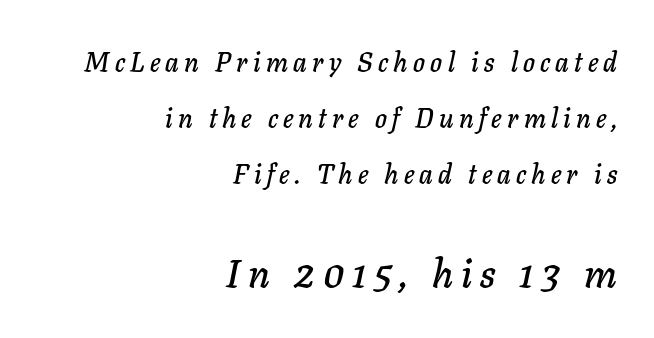
Q: Is the text italic (slanted)? A: Yes, it leans right by about 11 degrees.
Q: Is the text underlined? A: No.
Q: How is the paragraph aligned? A: Right-aligned.
Q: Is the spacing between letters normal or unusually wide? A: Unusually wide.
Q: Is the spacing between lines tight, normal or loose? A: Loose.
Q: Which block of text is set in a larger size, the first (top) or the second (bottom)? A: The second (bottom) one.
Q: Width (condensed, normal, or wide)? A: Normal.
Q: Stroke contrast? A: Low.
Q: x-height? A: Medium.
Q: Monospaced? A: No.
